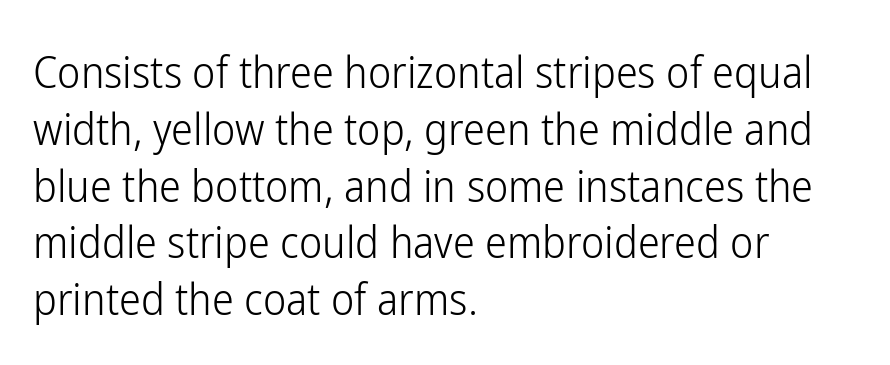
Q: Is the text bold? A: No.
Q: Is the text italic (slanted)? A: No, it is upright.
Q: Is the typeface a serif or a sans-serif typeface? A: Sans-serif.
Q: Is the text underlined? A: No.
Q: How is the paragraph aligned? A: Left-aligned.
Q: Is the spacing between letters normal or unusually wide? A: Normal.
Q: Is the spacing between lines tight, normal or loose? A: Normal.
Q: Width (condensed, normal, or wide)? A: Condensed.
Q: Stroke contrast? A: Low.
Q: x-height? A: Medium.
Q: Monospaced? A: No.
